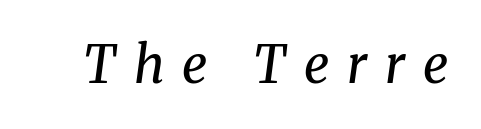
The image shows 51 px regular-weight serif type, italic (leaning right); set unusually wide letter spacing (+0.35 em), not underlined; medium stroke contrast and a medium x-height.
